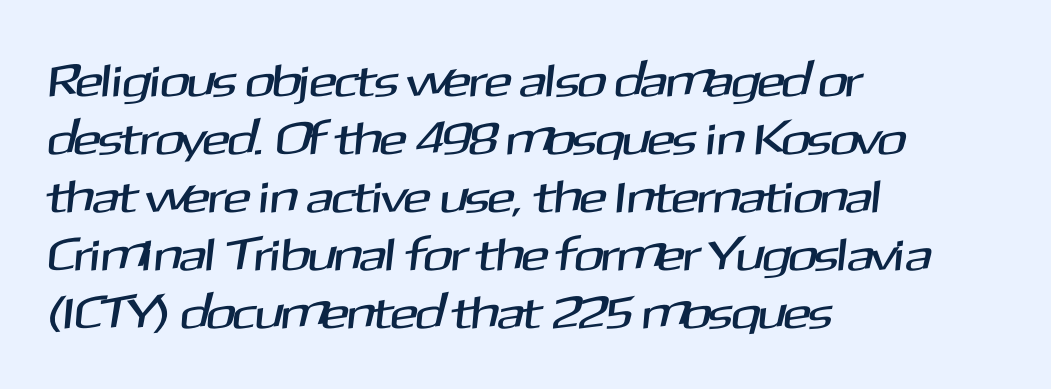
{"serif": "no", "width": "normal", "stroke_contrast": "medium", "x_height": "medium", "monospaced": "no", "underline": "no", "align": "left", "line_spacing": "normal", "line_spacing_ratio": 1.26, "letter_spacing": "normal", "letter_spacing_em": 0.0, "glyph_px": 46}
